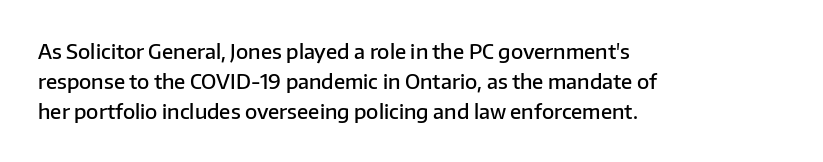
The image shows 20 px text type, upright; set left-aligned, normal line spacing (1.49x), normal letter spacing, not underlined.
